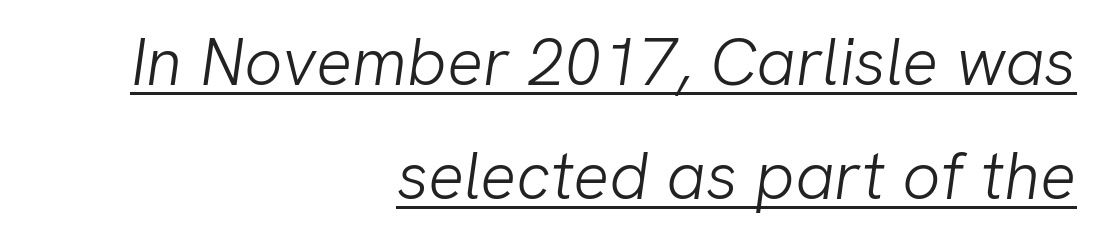
A normal amount of white space separates one row of letters from the next. The font sits on the lighter half of the weight spectrum, regular included. Compared with undecorated copy, this sample adds a rule below the words. Standard letterfit; no display-style spreading of the glyphs.
